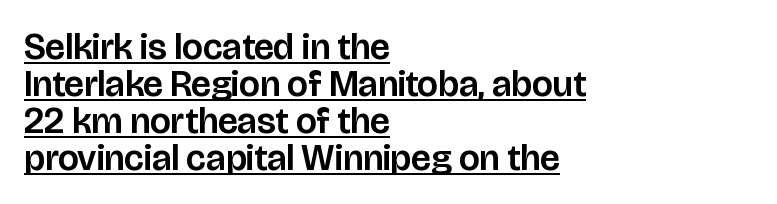
{"serif": "no", "italic": "no", "width": "normal", "stroke_contrast": "low", "x_height": "large", "monospaced": "no", "underline": "yes", "align": "left", "line_spacing": "tight", "line_spacing_ratio": 1.0, "letter_spacing": "normal", "letter_spacing_em": 0.0, "glyph_px": 37}
